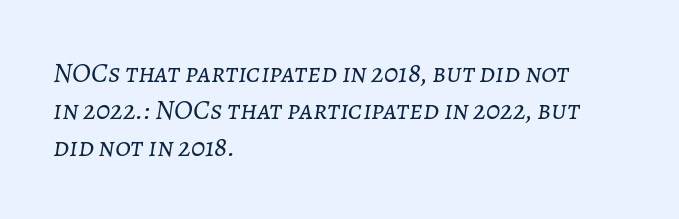
The gap between lines stays unmarked. Baseline-to-baseline distance is the conventional proportion of letter height. The paragraph has a hard left edge and a soft right edge. Look at the tracking — it's just the regular setting, nothing added. Think of a printed novel: that variable character pitch is what you see here.
